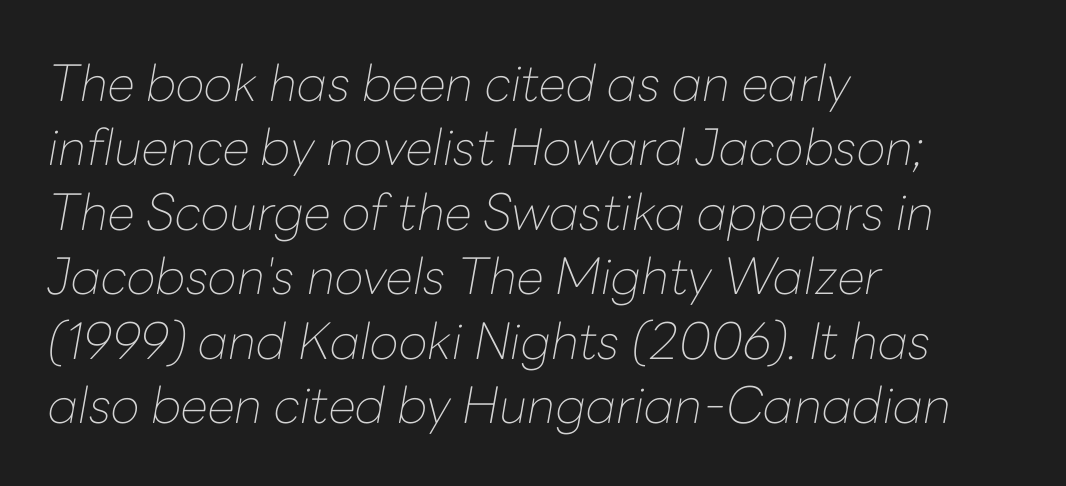
{"italic": "yes", "lean": "right", "slant_degrees": 10, "bold": "no", "weight": "thin", "width": "normal", "stroke_contrast": "low", "x_height": "medium", "monospaced": "no", "underline": "no", "align": "left", "line_spacing": "normal", "line_spacing_ratio": 1.29, "letter_spacing": "normal", "letter_spacing_em": 0.0, "glyph_px": 50}
